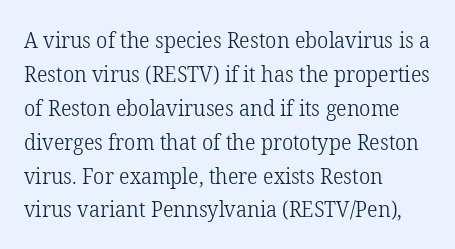
These lines stack with their left ends in a neat column. Any mark beneath the type? The region is blank. Short note: letters normally spaced. The type sits square on the baseline with zero lean.
